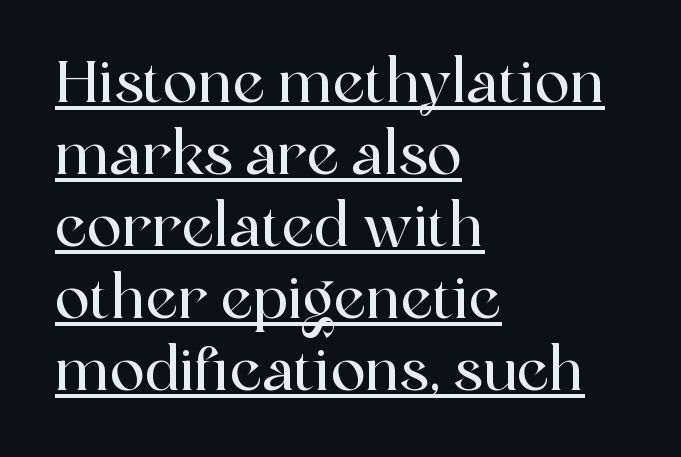
{"serif": "yes", "italic": "no", "width": "normal", "x_height": "medium", "monospaced": "no", "underline": "yes", "align": "left", "line_spacing_ratio": 1.24, "letter_spacing": "normal", "letter_spacing_em": 0.0, "glyph_px": 58}
